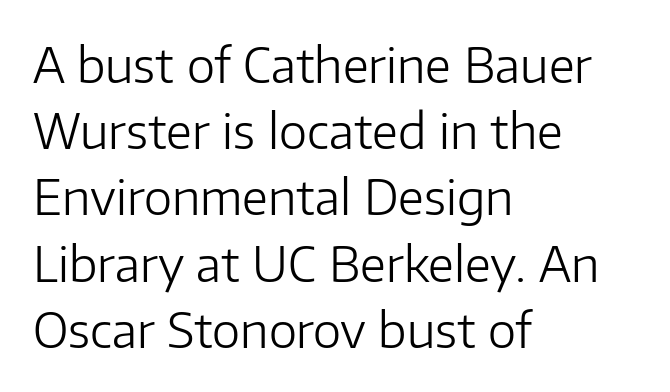
{"serif": "no", "italic": "no", "bold": "no", "weight": "light", "width": "normal", "stroke_contrast": "low", "x_height": "medium", "monospaced": "no", "underline": "no", "align": "left", "line_spacing": "normal", "line_spacing_ratio": 1.38, "letter_spacing": "normal", "letter_spacing_em": 0.0, "glyph_px": 48}
